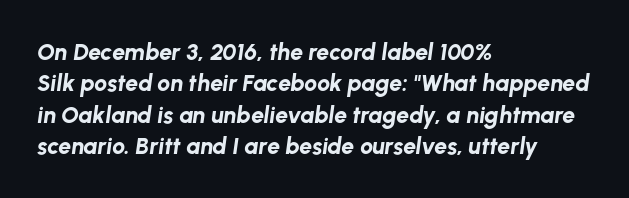
{"italic": "yes", "lean": "right", "slant_degrees": 8, "bold": "yes", "underline": "no", "align": "left", "line_spacing": "normal", "line_spacing_ratio": 1.36, "letter_spacing": "normal", "letter_spacing_em": 0.0, "glyph_px": 23}
